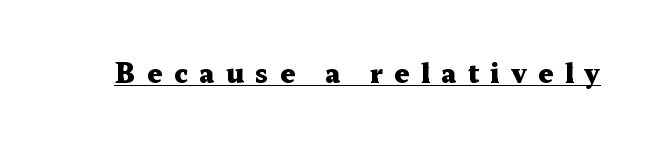
Q: Is the text bold? A: Yes.
Q: Is the text italic (slanted)? A: No, it is upright.
Q: Is the text underlined? A: Yes.
Q: Is the spacing between letters normal or unusually wide? A: Unusually wide.
